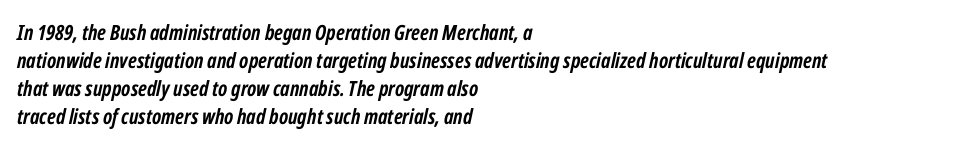
{"italic": "yes", "lean": "right", "slant_degrees": 12, "bold": "yes", "underline": "no", "align": "left", "line_spacing": "normal", "line_spacing_ratio": 1.33, "letter_spacing": "normal", "letter_spacing_em": 0.0, "glyph_px": 21}
